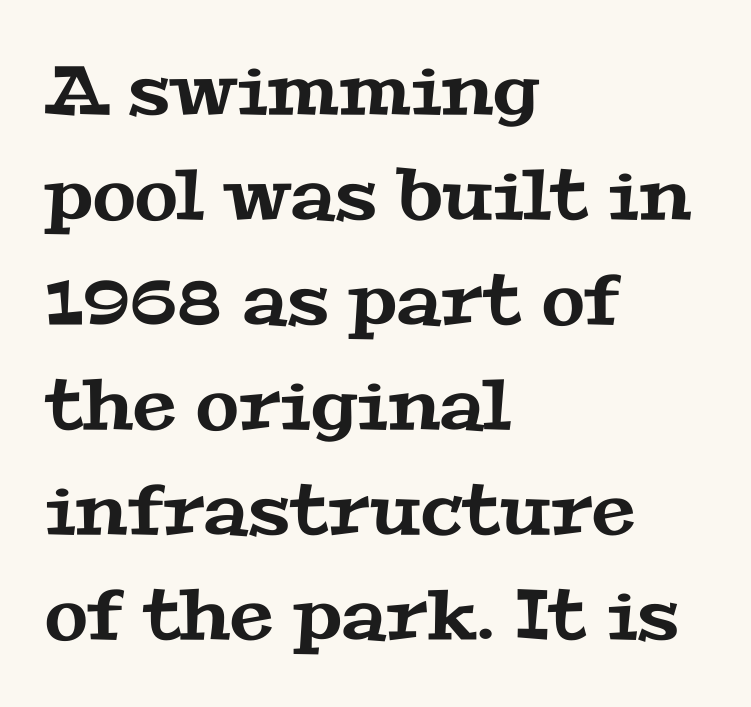
The rendering shows small feet on the letterforms — a serif design. Descender tails drop into unmarked territory. The rag falls on the right side of this text block. The lines sit at an ordinary, default distance from one another. Each word holds together tightly as a unit, with standard inter-letter gaps. You could not count columns in this text — the font is proportionally spaced.
